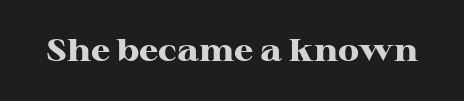
Inter-character spacing is left at the font's built-in metrics. Lines of text with bare space underneath. These lines are rendered in a variable-pitch font. Posture: vertical. Does the weight exceed regular? Yes, all the way to bold. Serifs: yes, visible at the terminals of the letterforms.
